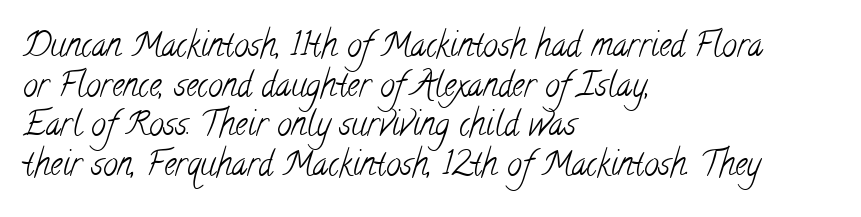
The image shows 33 px light, condensed serif type; set left-aligned, line spacing 1.2x, normal letter spacing, not underlined; low stroke contrast and a small x-height.
